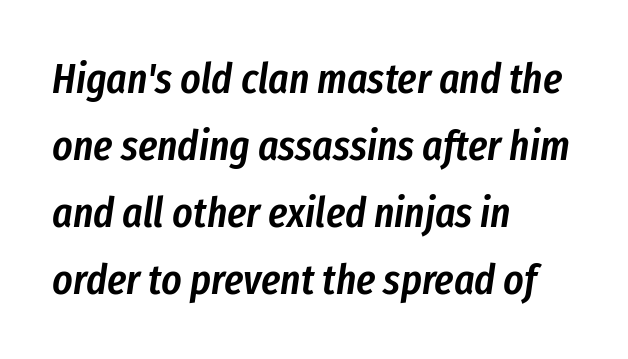
{"italic": "yes", "lean": "right", "slant_degrees": 8, "bold": "semi", "weight": "semibold", "width": "condensed", "stroke_contrast": "low", "x_height": "medium", "monospaced": "no", "underline": "no", "align": "left", "line_spacing": "normal", "line_spacing_ratio": 1.56, "letter_spacing": "normal", "letter_spacing_em": 0.0, "glyph_px": 43}
